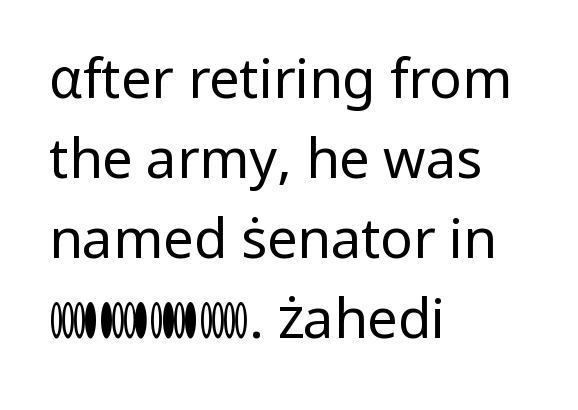
The rendering uses natural spacing where letterforms have individual widths. Between one letter and the next there's only the usual sliver of space. The face looks like a standard text weight, possibly lighter. The type family on display is of the sans-serif kind. Interline gaps are of average width in this sample.
